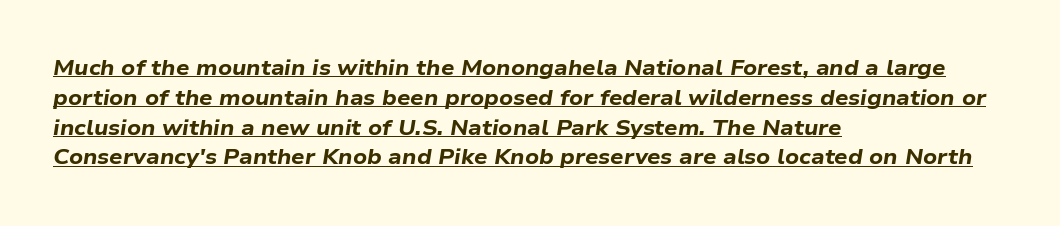
{"italic": "yes", "lean": "right", "slant_degrees": 9, "bold": "yes", "underline": "yes", "align": "left", "line_spacing": "normal", "line_spacing_ratio": 1.42, "letter_spacing": "normal", "letter_spacing_em": 0.0, "glyph_px": 21}
